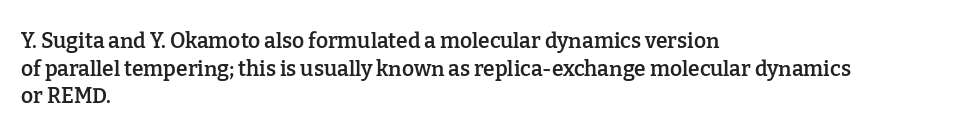
The image shows 21 px text type, upright; set left-aligned, normal line spacing (1.32x), normal letter spacing, not underlined.
